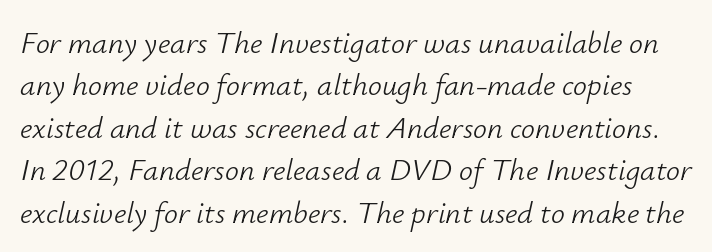
How are the letters spaced? Ordinarily, with no added tracking. Posture: slanted. Just letters on the line, the space beneath them empty. Bold? No — there's no thickening of the strokes.
